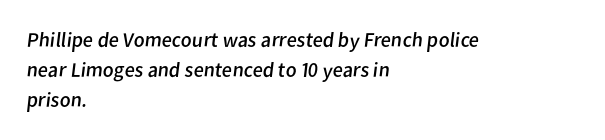
Q: Is the text bold? A: No.
Q: Is the text underlined? A: No.
Q: How is the paragraph aligned? A: Left-aligned.
Q: Is the spacing between letters normal or unusually wide? A: Normal.
Q: Is the spacing between lines tight, normal or loose? A: Normal.
